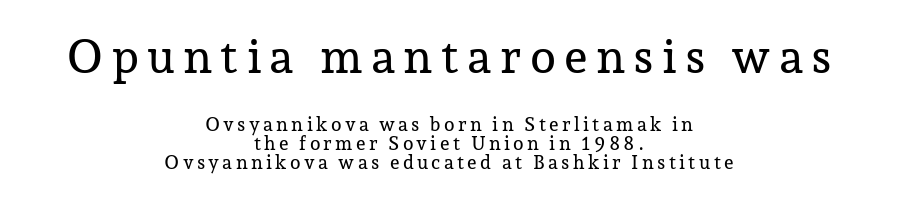
{"serif": "yes", "italic": "no", "width": "normal", "stroke_contrast": "low", "x_height": "medium", "monospaced": "no", "underline": "no", "align": "center", "line_spacing": "tight", "line_spacing_ratio": 1.01, "larger_block": "first", "size_ratio": 2.47, "glyph_px": 47}
